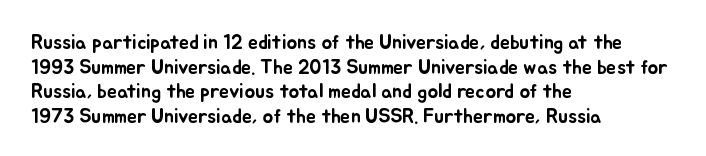
Here the glyphs are tracked normally, forming tight word shapes. The baseline area is clear. Ascenders rise straight up at ninety degrees. These lines stack with their left ends in a neat column.
